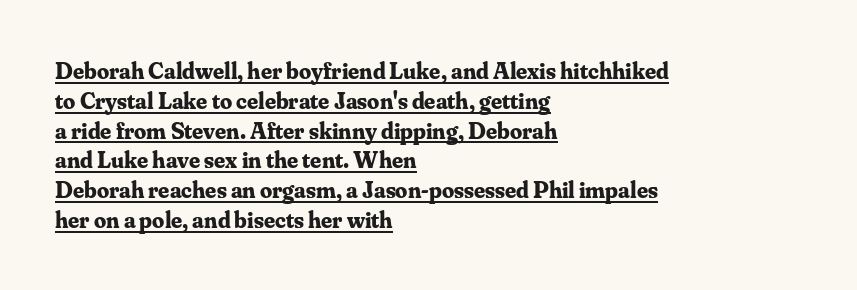
The image shows 24 px bold type, upright; set left-aligned, line spacing 1.24x, normal letter spacing, underlined.
